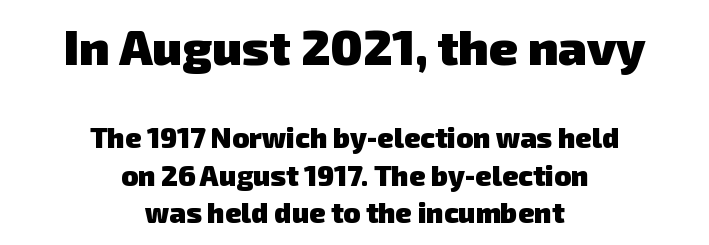
{"serif": "no", "bold": "yes", "weight": "heavy", "width": "normal", "stroke_contrast": "low", "x_height": "medium", "monospaced": "no", "underline": "no", "align": "center", "line_spacing": "normal", "line_spacing_ratio": 1.33, "letter_spacing": "normal", "letter_spacing_em": 0.0, "larger_block": "first", "size_ratio": 1.75, "glyph_px": 49}
